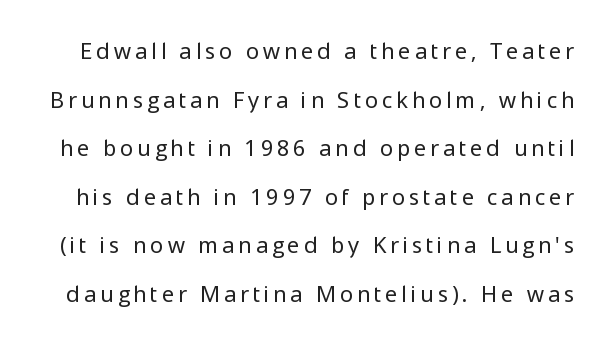
{"italic": "no", "bold": "no", "underline": "no", "line_spacing": "loose", "line_spacing_ratio": 2.21, "glyph_px": 22}
